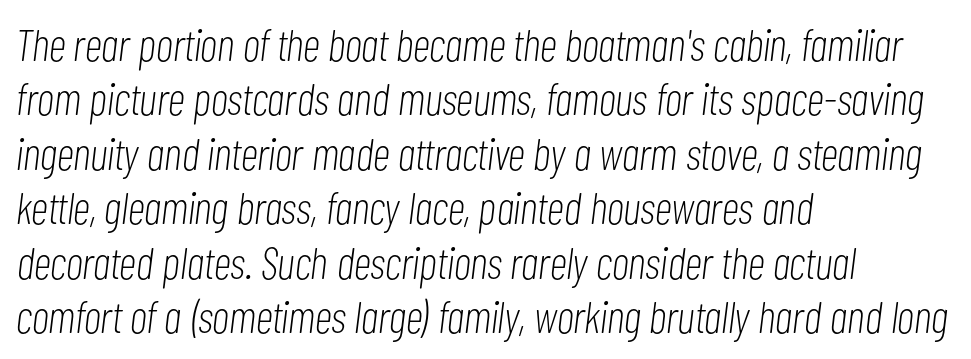
These lines are set flush left with a ragged right edge. Do the characters align in a grid? No, the font is proportional. Would a proofreader flag this as italicized? Yes. You could call the tracking neutral — neither tight nor loose. Stems here are at most as thick as an everyday book face.
